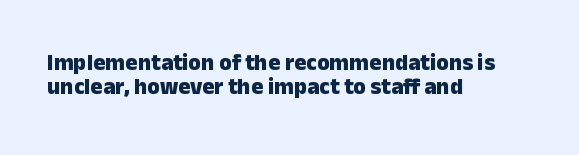
{"italic": "no", "bold": "yes", "underline": "no", "align": "left", "line_spacing": "tight", "line_spacing_ratio": 1.06, "letter_spacing": "normal", "letter_spacing_em": 0.0, "glyph_px": 23}
